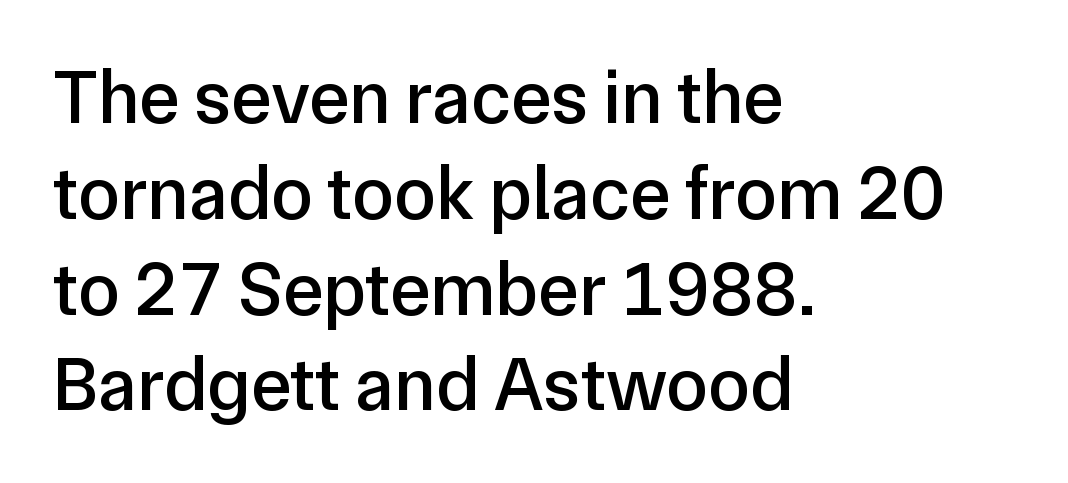
Q: Is the text italic (slanted)? A: No, it is upright.
Q: Is the typeface a serif or a sans-serif typeface? A: Sans-serif.
Q: Is the text underlined? A: No.
Q: How is the paragraph aligned? A: Left-aligned.
Q: Is the spacing between letters normal or unusually wide? A: Normal.
Q: Is the spacing between lines tight, normal or loose? A: Normal.
Q: Width (condensed, normal, or wide)? A: Normal.
Q: Stroke contrast? A: Low.
Q: x-height? A: Medium.
Q: Monospaced? A: No.
